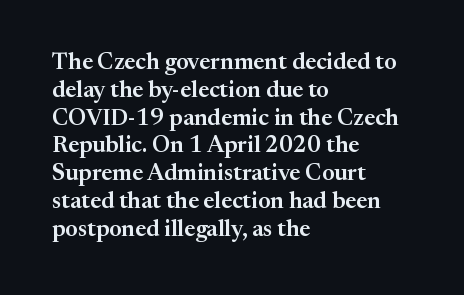
Here the glyphs are tracked normally, forming tight word shapes. The specimen omits any rule beneath the text block's lines. Vertical strokes here are truly vertical. The lines in this sample share a left origin and differ only in where they stop.
